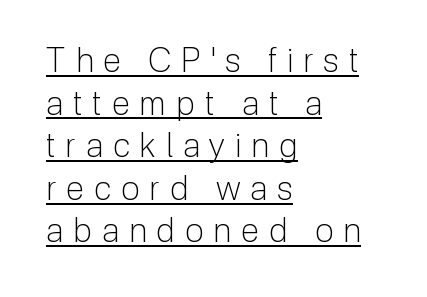
Letter spacing: wide. The passage shown stacks its lines at a standard gap. Decoration check: the copy is underlined. Italic? Not at all — the glyphs are vertical. Horizontal alignment here is leftward, the default for most running prose.
